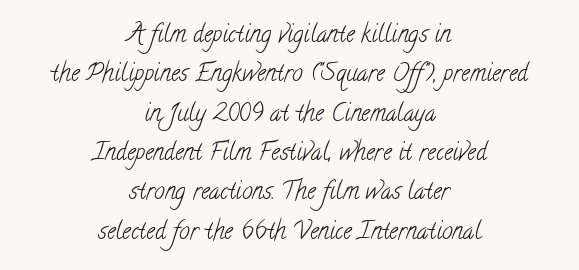
The image shows 24 px text type; set centered, normal line spacing (1.64x), normal letter spacing, not underlined.
